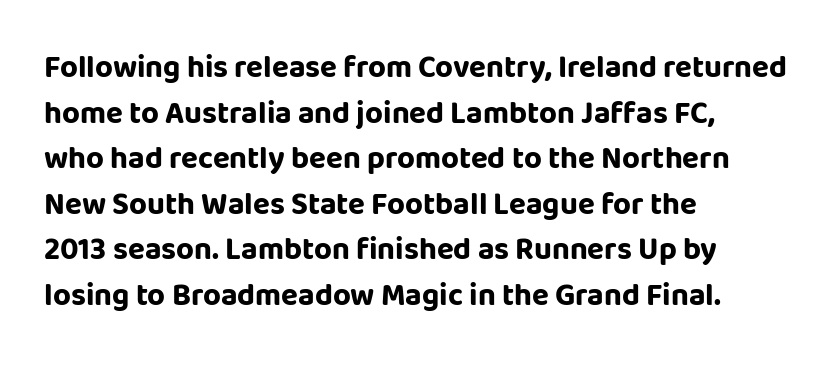
Normally led — the rows are evenly, conventionally spaced. The baseline area is clear. Each line starts at the same left margin while the right side varies. Italic: no, the glyphs are upright roman. Here the glyphs are tracked normally, forming tight word shapes. Do the characters align in a grid? No, the font is proportional.
